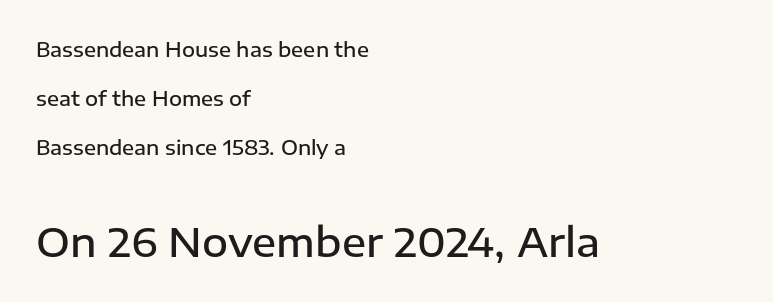
Caption: upper text group reduced, lower text group enlarged. Whoever set this chose breathing room over compactness in the vertical rhythm. I'd call this a sans setting — the letters go barefoot. A classic flush-left, rag-right setting is used for this passage. Nobody drew a line under any word here. I'd describe the lettering as semibold — firm but not a full bold.
